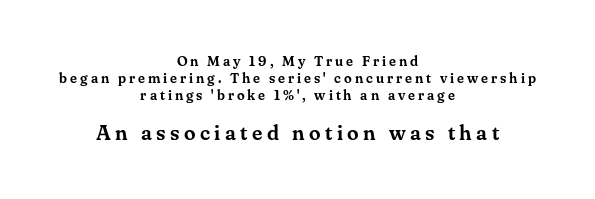
The image shows 21 px text type, upright; set centered, line spacing 1.2x, unusually wide letter spacing (+0.21 em), not underlined; the second (bottom) block is 1.5x larger.
